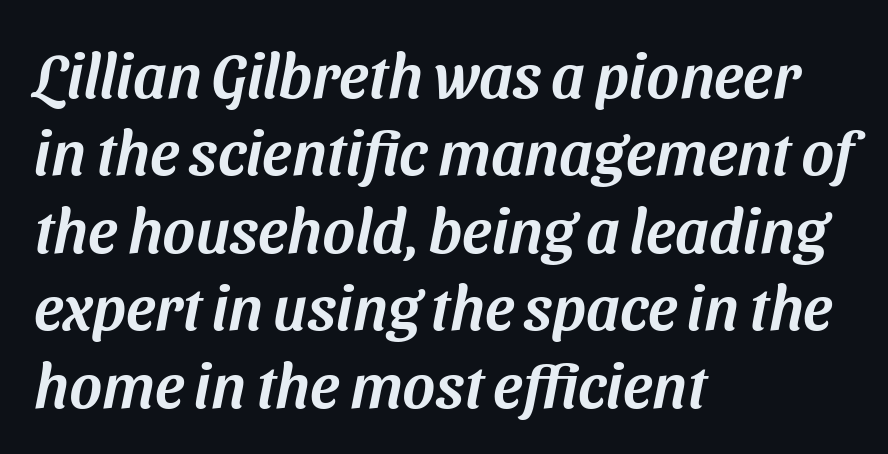
Q: Is the typeface a serif or a sans-serif typeface? A: Sans-serif.
Q: Is the text underlined? A: No.
Q: How is the paragraph aligned? A: Left-aligned.
Q: Is the spacing between letters normal or unusually wide? A: Normal.
Q: Is the spacing between lines tight, normal or loose? A: Normal.
Q: Width (condensed, normal, or wide)? A: Normal.
Q: Stroke contrast? A: Medium.
Q: x-height? A: Medium.
Q: Monospaced? A: No.
